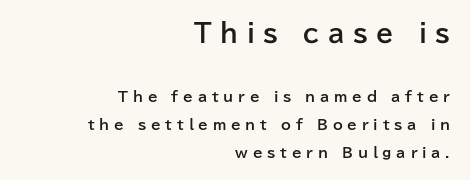
{"italic": "no", "bold": "yes", "underline": "no", "align": "right", "line_spacing": "loose", "line_spacing_ratio": 1.98, "letter_spacing": "wide", "letter_spacing_em": 0.34, "larger_block": "first", "size_ratio": 1.79, "glyph_px": 25}
